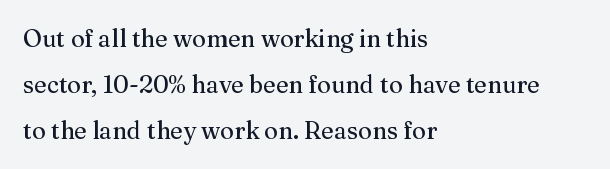
The image shows 24 px text type, upright; set left-aligned, loose line spacing (1.91x), normal letter spacing, not underlined.
